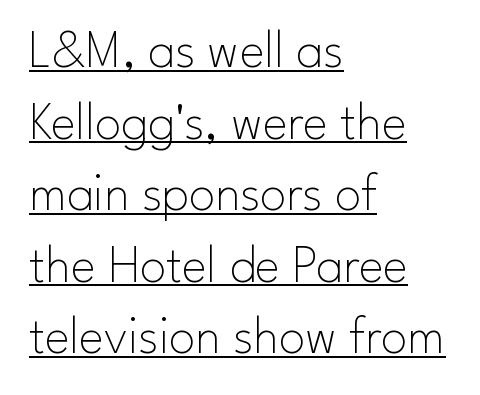
The image shows 53 px thin sans-serif type, upright; set left-aligned, normal line spacing (1.35x), normal letter spacing, underlined; low stroke contrast and a small x-height.
